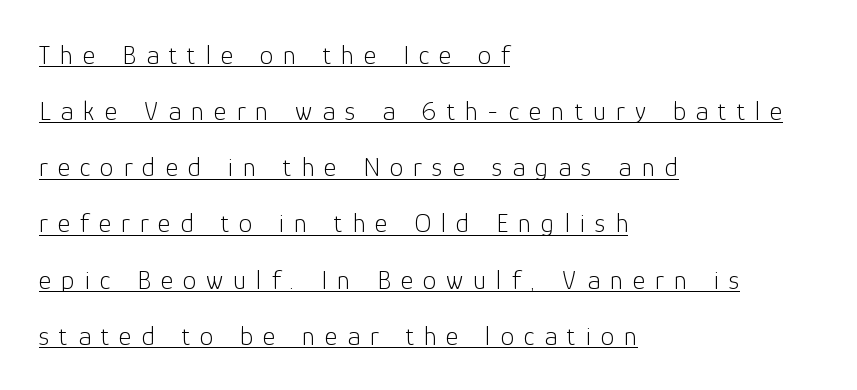
The image shows 27 px text type, upright; set left-aligned, loose line spacing (2.08x), unusually wide letter spacing (+0.37 em), underlined.
